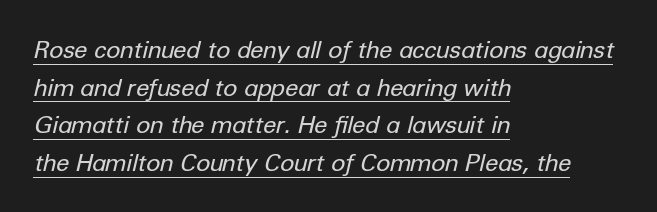
Q: Is the text bold? A: No.
Q: Is the text italic (slanted)? A: Yes, it leans right by about 12 degrees.
Q: Is the text underlined? A: Yes.
Q: How is the paragraph aligned? A: Left-aligned.
Q: Is the spacing between letters normal or unusually wide? A: Normal.
Q: Is the spacing between lines tight, normal or loose? A: Normal.
